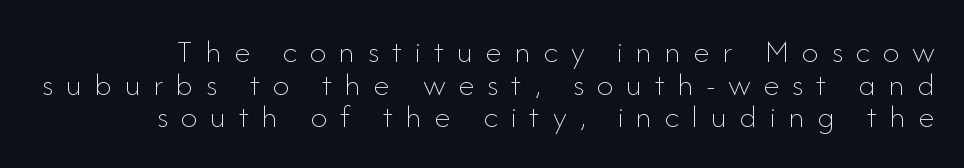
The strip under each line holds only bare page. Display-style spreading of the glyphs; the letterfit is very open. Proportional: the letters do not fall into vertical columns. The strokes are not fattened; the text isn't bold.
